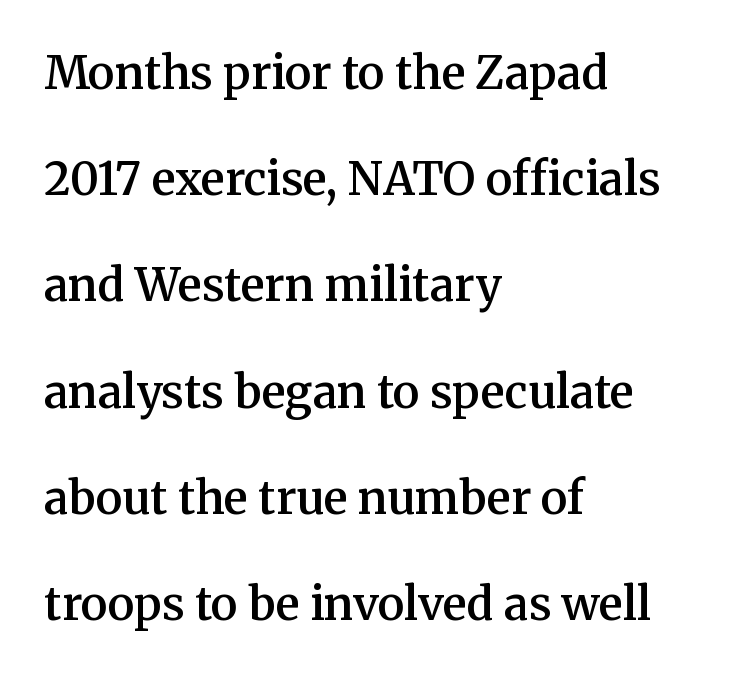
{"serif": "yes", "italic": "no", "bold": "semi", "weight": "semibold", "width": "normal", "stroke_contrast": "medium", "x_height": "medium", "monospaced": "no", "underline": "no", "align": "left", "line_spacing": "loose", "line_spacing_ratio": 2.36, "letter_spacing": "normal", "letter_spacing_em": 0.0, "glyph_px": 45}
